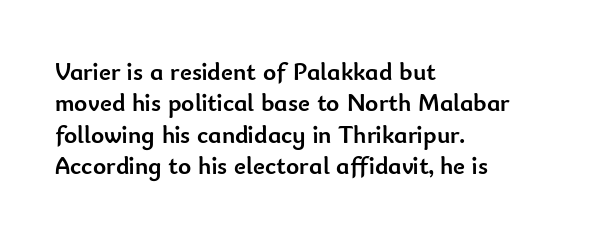
The image shows 25 px bold type, upright; set left-aligned, normal line spacing (1.26x), normal letter spacing, not underlined.
